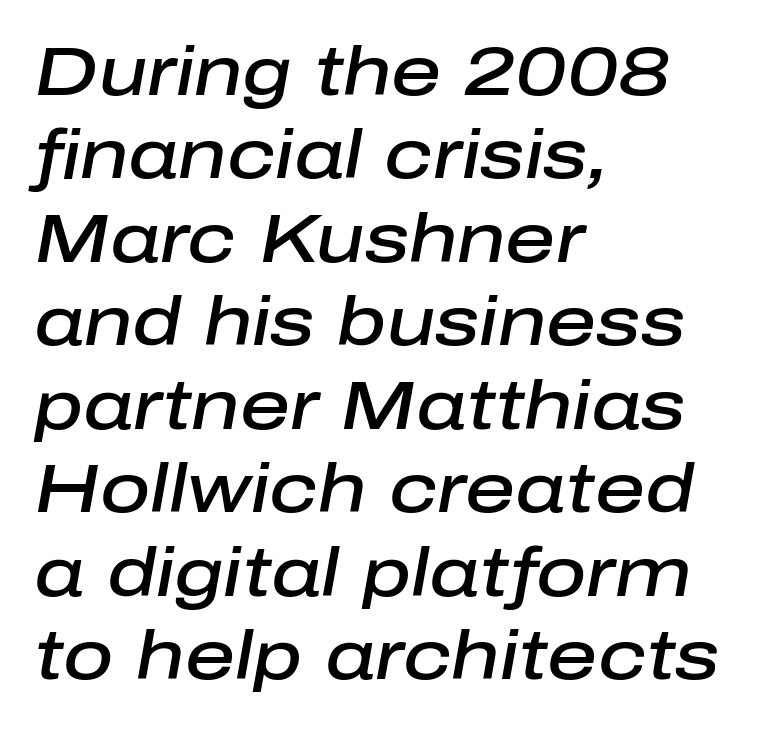
The image shows 69 px semibold type, italic (leaning right); set left-aligned, line spacing 1.21x, normal letter spacing, not underlined; low stroke contrast and a medium x-height.
